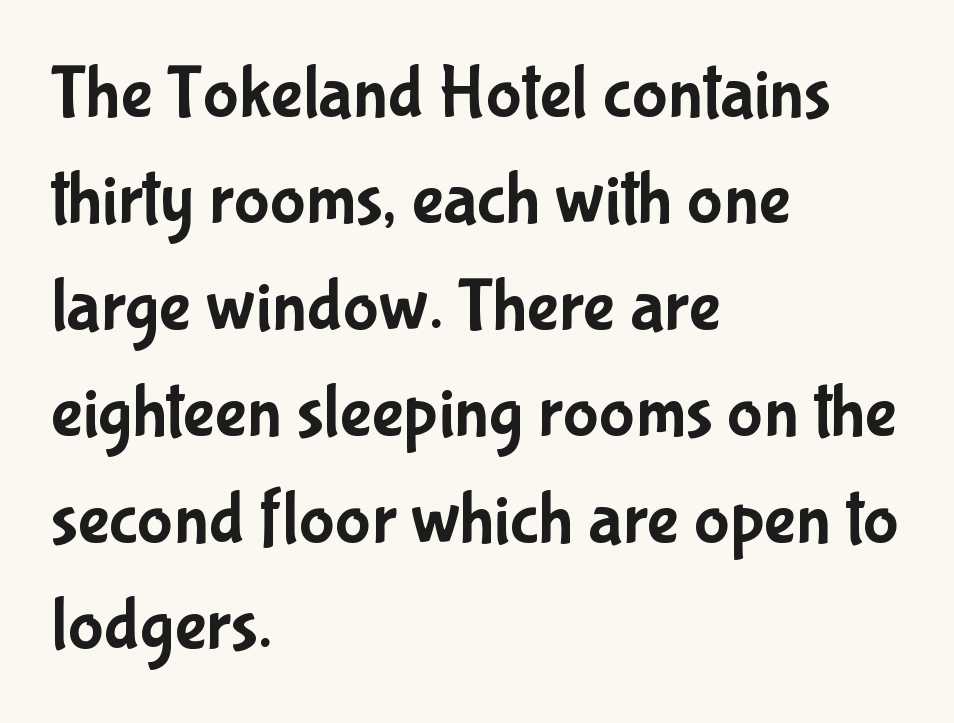
{"serif": "no", "italic": "no", "width": "condensed", "stroke_contrast": "low", "x_height": "medium", "monospaced": "no", "underline": "no", "align": "left", "line_spacing": "normal", "line_spacing_ratio": 1.42, "letter_spacing": "normal", "letter_spacing_em": 0.0, "glyph_px": 75}
